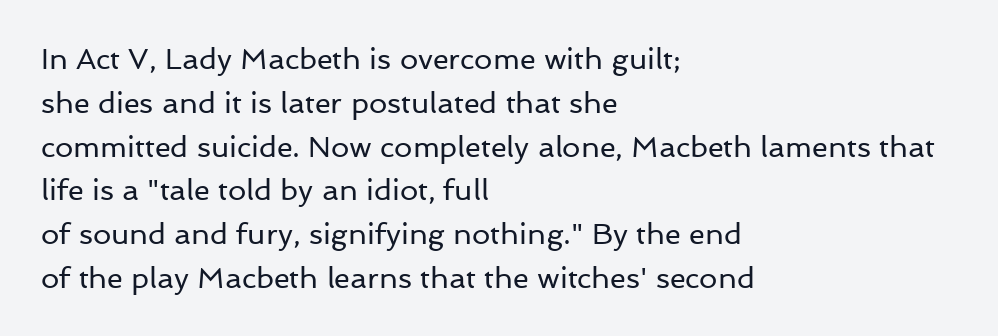
This is not heavy type; no bold has been used. A typesetter would call this proportional, since set widths differ per character. Compared with typical body copy, the letter spacing here is the same. The passage shown is not underscored anywhere.
